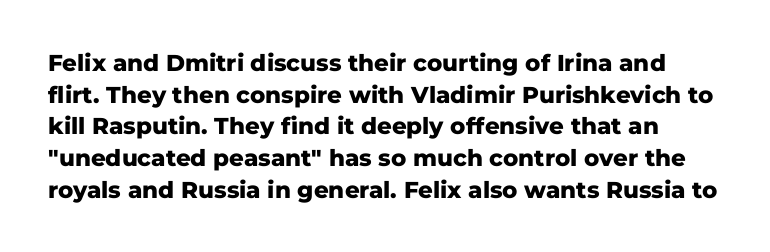
{"italic": "no", "bold": "yes", "underline": "no", "line_spacing": "normal", "line_spacing_ratio": 1.38, "letter_spacing": "normal", "letter_spacing_em": 0.0, "glyph_px": 23}
